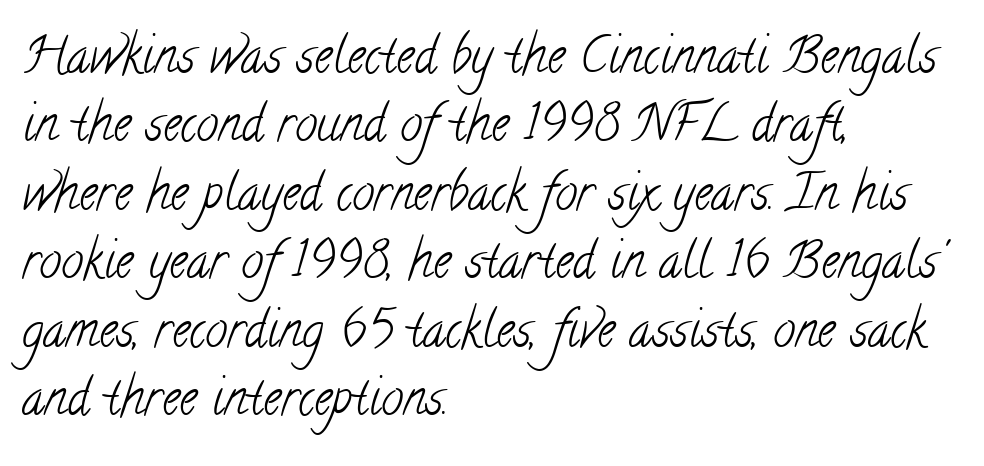
{"serif": "yes", "bold": "no", "weight": "light", "width": "condensed", "stroke_contrast": "low", "x_height": "small", "monospaced": "no", "underline": "no", "align": "left", "line_spacing": "normal", "line_spacing_ratio": 1.37, "letter_spacing": "normal", "letter_spacing_em": 0.0, "glyph_px": 50}
